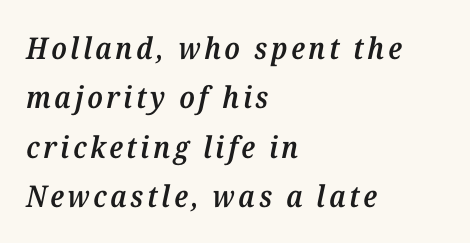
Q: Is the text bold? A: Semi-bold.
Q: Is the text italic (slanted)? A: Yes, it leans right by about 12 degrees.
Q: Is the typeface a serif or a sans-serif typeface? A: Serif.
Q: Is the text underlined? A: No.
Q: How is the paragraph aligned? A: Left-aligned.
Q: Is the spacing between lines tight, normal or loose? A: Normal.
Q: Width (condensed, normal, or wide)? A: Normal.
Q: Stroke contrast? A: Medium.
Q: x-height? A: Medium.
Q: Monospaced? A: No.
